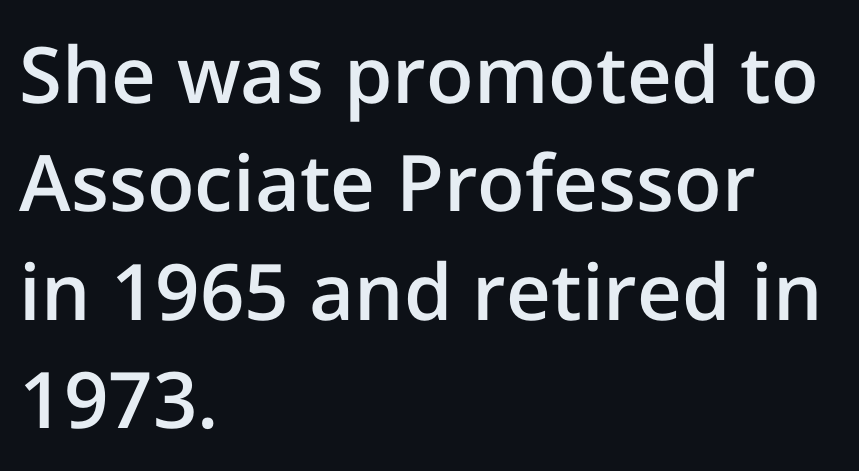
Q: Is the text bold? A: Semi-bold.
Q: Is the text italic (slanted)? A: No, it is upright.
Q: Is the typeface a serif or a sans-serif typeface? A: Sans-serif.
Q: Is the text underlined? A: No.
Q: How is the paragraph aligned? A: Left-aligned.
Q: Is the spacing between letters normal or unusually wide? A: Normal.
Q: Is the spacing between lines tight, normal or loose? A: Normal.
Q: Width (condensed, normal, or wide)? A: Normal.
Q: Stroke contrast? A: Low.
Q: x-height? A: Medium.
Q: Monospaced? A: No.
